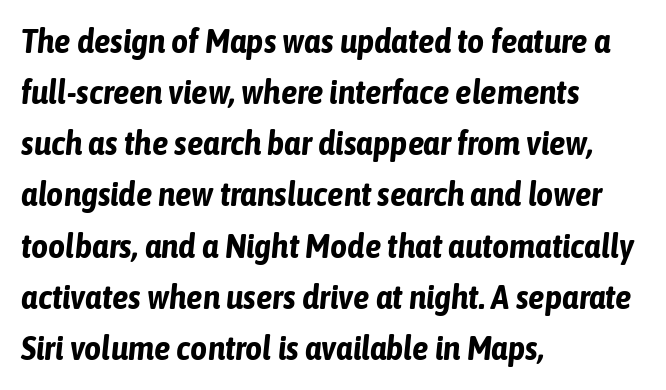
The paragraph shown leans on its left margin. Italic: yes, the glyphs are oblique. Leading matches the norm, producing a regular column. The horizontal fit of the characters is conventional and even.
